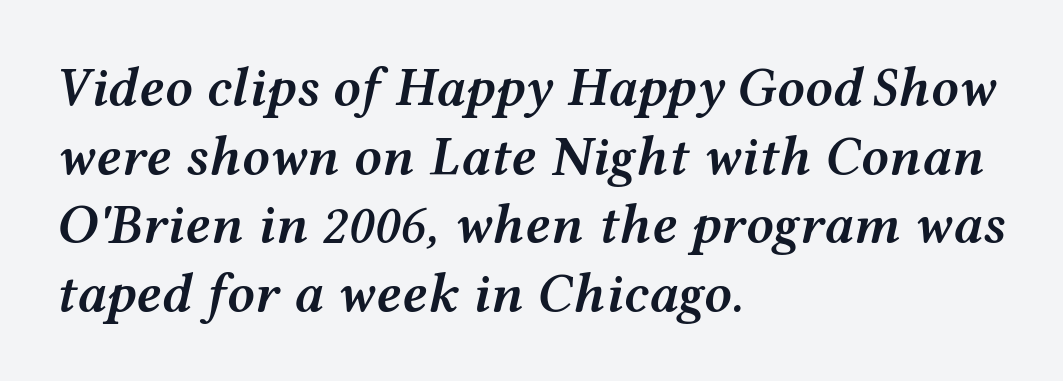
Honestly, the letter spacing is just normal — you wouldn't notice it. The typography opts for an oblique posture over an upright one. The space between consecutive lines is moderate. In CSS terms this would be text-align: left. In terms of weight, the rendering is demibold, just under bold. These lines are rendered in a variable-pitch font.
